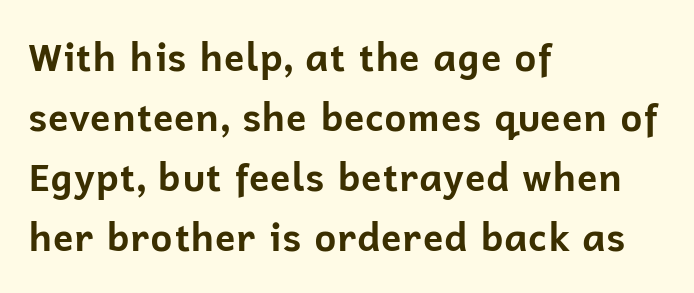
{"serif": "no", "italic": "no", "bold": "yes", "weight": "bold", "width": "normal", "stroke_contrast": "low", "x_height": "medium", "monospaced": "no", "underline": "no", "align": "left", "line_spacing": "normal", "line_spacing_ratio": 1.58, "letter_spacing": "normal", "letter_spacing_em": 0.0, "glyph_px": 38}
